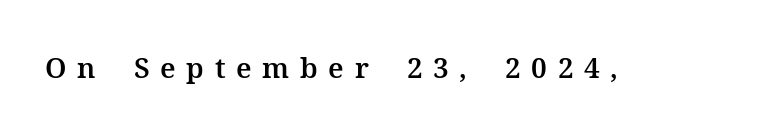
A typesetter would mark this as roman, not italic. A clean baseline with only descenders dipping below it. Think of a printed novel: that variable character pitch is what you see here. The letters carry serifs — small finishing strokes at the ends of their stems. Words appear elongated and porous because spacing is wide.
